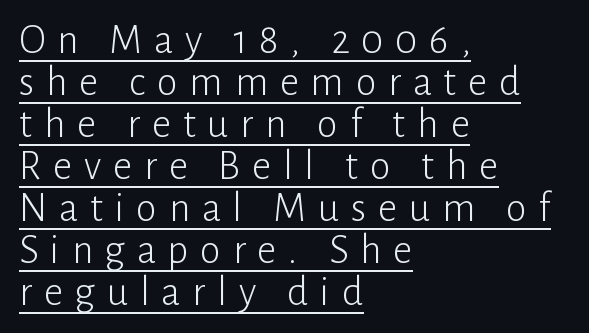
The image shows 42 px light sans-serif type, upright; set left-aligned, tight line spacing (1.0x), unusually wide letter spacing (+0.28 em), underlined; low stroke contrast and a medium x-height.
